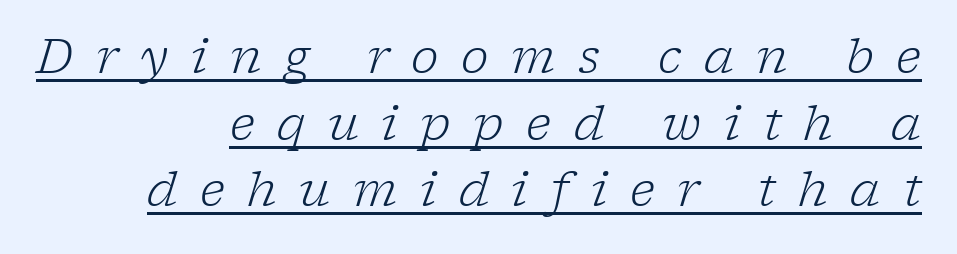
{"serif": "yes", "italic": "yes", "lean": "right", "slant_degrees": 17, "bold": "no", "weight": "light", "width": "normal", "stroke_contrast": "low", "x_height": "medium", "monospaced": "no", "underline": "yes", "align": "right", "line_spacing": "normal", "line_spacing_ratio": 1.42, "letter_spacing": "wide", "letter_spacing_em": 0.48, "glyph_px": 47}
